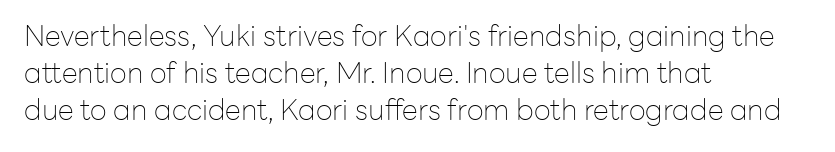
Italic: no, the glyphs are upright roman. The typeface has the unassuming heft of standard copy or less. Decoration check: the copy has no underline. Short note: letters normally spaced. Spacing verdict: proportional, widths tailored to each character. Where is the straight margin? On the left.
